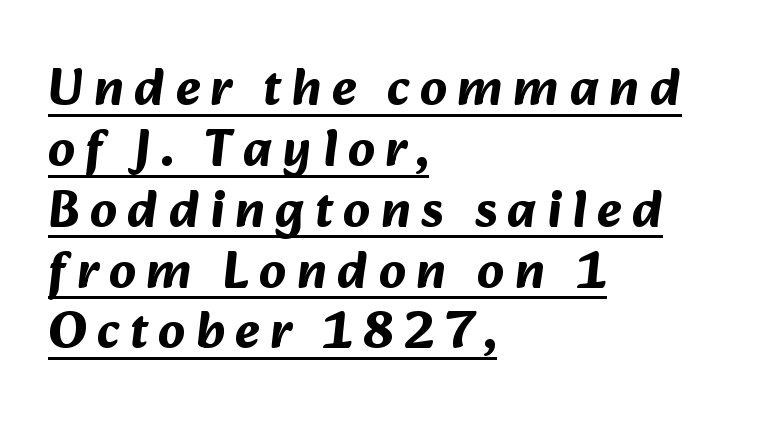
{"serif": "no", "bold": "yes", "weight": "bold", "width": "normal", "stroke_contrast": "medium", "x_height": "medium", "monospaced": "no", "underline": "yes", "align": "left", "line_spacing_ratio": 1.17, "letter_spacing": "wide", "letter_spacing_em": 0.2, "glyph_px": 52}
